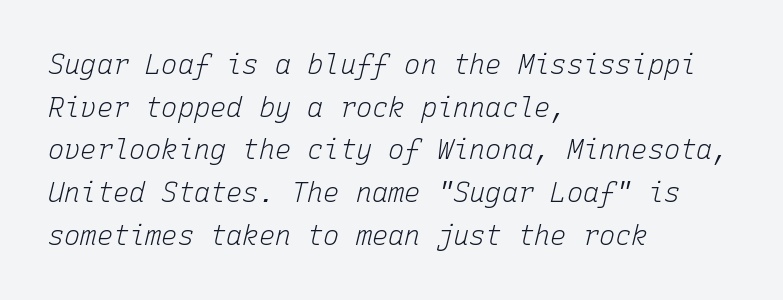
The image shows 27 px text type, italic (leaning right); set left-aligned, normal line spacing (1.58x), normal letter spacing, not underlined.
